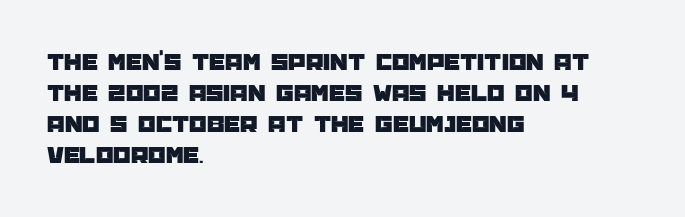
{"italic": "no", "underline": "no", "align": "left", "line_spacing_ratio": 1.24, "letter_spacing": "normal", "letter_spacing_em": 0.0, "glyph_px": 25}
